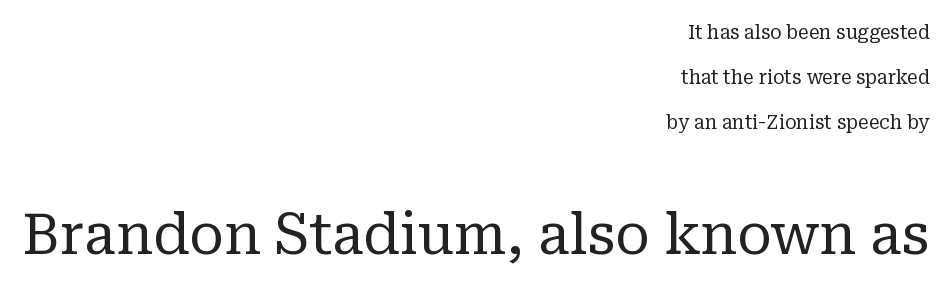
{"serif": "yes", "italic": "no", "bold": "no", "weight": "regular", "width": "normal", "stroke_contrast": "low", "x_height": "medium", "monospaced": "no", "underline": "no", "align": "right", "line_spacing": "loose", "line_spacing_ratio": 2.36, "letter_spacing": "normal", "letter_spacing_em": 0.0, "larger_block": "second", "size_ratio": 3.0, "glyph_px": 57}
